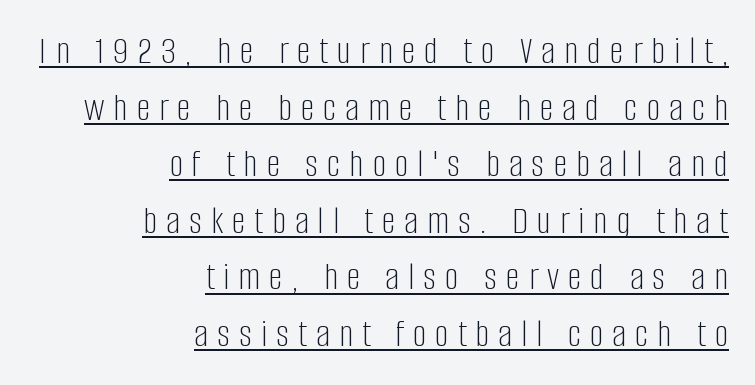
The image shows 39 px light, condensed sans-serif type, upright; set right-aligned, normal line spacing (1.45x), unusually wide letter spacing (+0.23 em), underlined; low stroke contrast and a large x-height.
